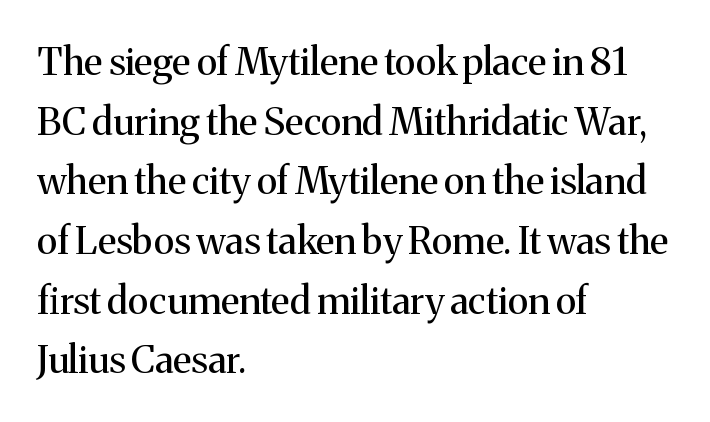
The image shows 38 px regular-weight serif type, upright; set left-aligned, normal line spacing (1.57x), normal letter spacing, not underlined; medium stroke contrast and a medium x-height.
